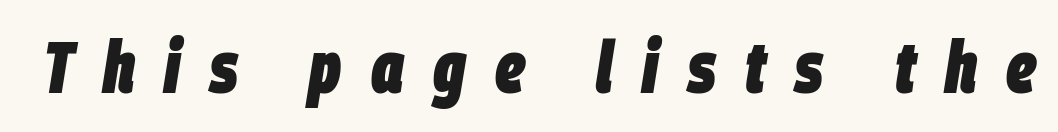
Q: Is the text bold? A: Yes.
Q: Is the text italic (slanted)? A: Yes, it leans right by about 9 degrees.
Q: Is the text underlined? A: No.
Q: Is the spacing between letters normal or unusually wide? A: Unusually wide.
Q: Width (condensed, normal, or wide)? A: Condensed.
Q: Stroke contrast? A: Low.
Q: x-height? A: Large.
Q: Monospaced? A: No.
